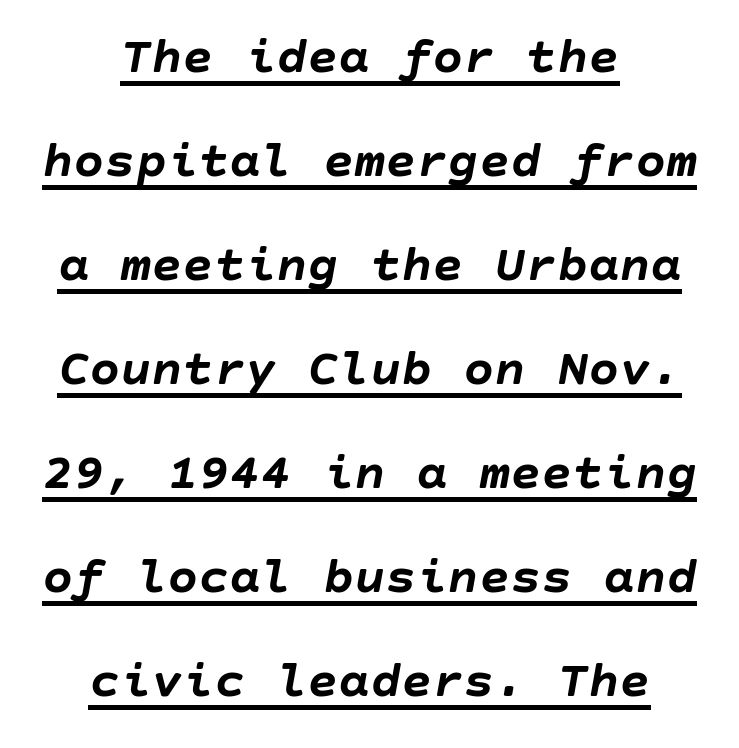
{"italic": "yes", "lean": "right", "slant_degrees": 10, "bold": "yes", "weight": "semibold", "width": "normal", "stroke_contrast": "low", "x_height": "large", "underline": "yes", "align": "center", "line_spacing": "loose", "line_spacing_ratio": 2.0, "letter_spacing": "normal", "letter_spacing_em": 0.0, "glyph_px": 52}
